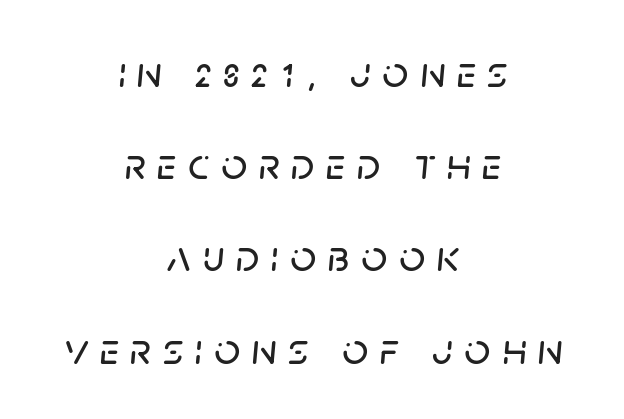
Q: Is the text italic (slanted)? A: Yes, it leans right by about 5 degrees.
Q: Is the text underlined? A: No.
Q: How is the paragraph aligned? A: Centered.
Q: Is the spacing between letters normal or unusually wide? A: Unusually wide.
Q: Is the spacing between lines tight, normal or loose? A: Loose.
Q: Width (condensed, normal, or wide)? A: Normal.
Q: Stroke contrast? A: Low.
Q: x-height? A: Large.
Q: Monospaced? A: No.
